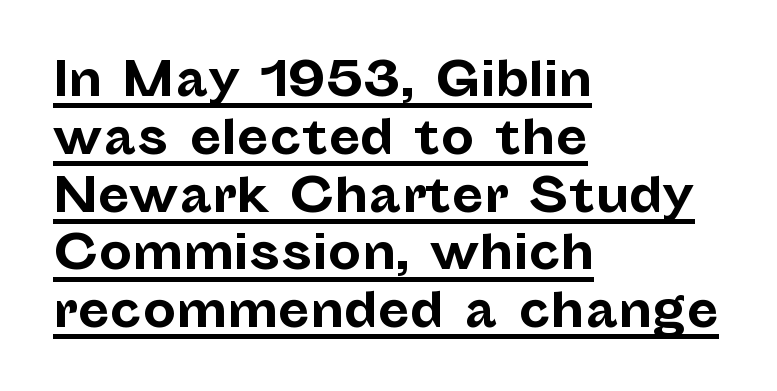
The passage shown is typed in a proportional face where columns would drift. Tracking here is standard; glyphs follow each other at the usual distance. Stroke terminals: plain, sans-serif. The specimen includes a rule beneath the text block's lines. The compositor pushed each line to the left boundary.
